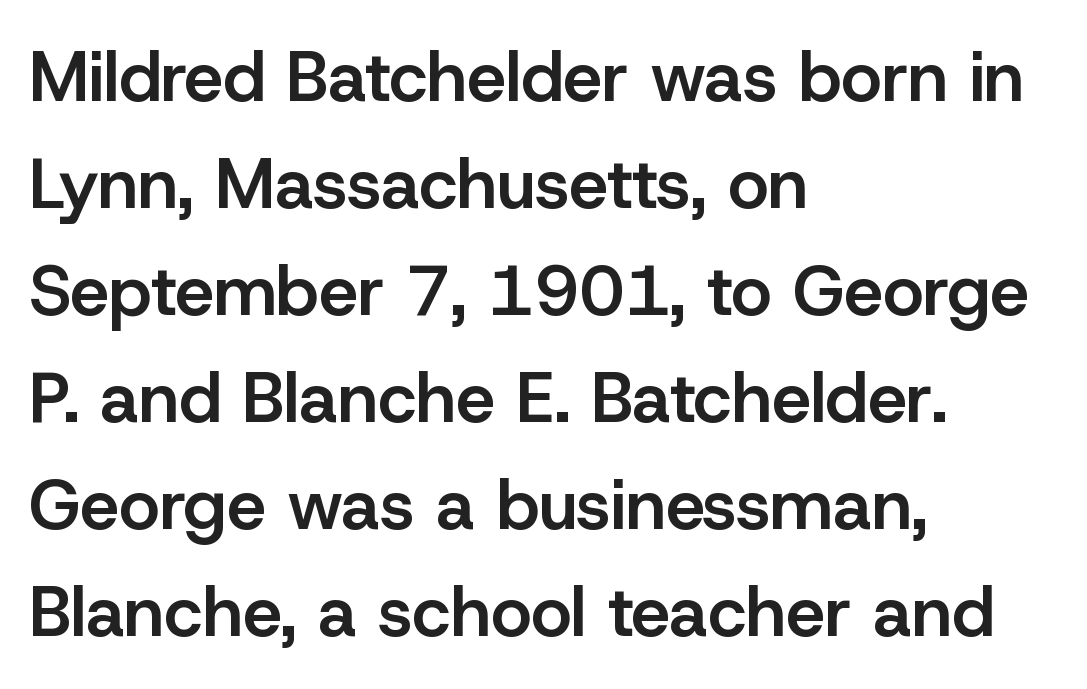
Only glyphs here, with clear space below each row. Tracking here is standard; glyphs follow each other at the usual distance. Typesetter's note: demi weight, one step under bold. If you measured baseline to baseline, you'd find a middling distance. Each letter's strokes conclude bluntly, with no projecting serifs. Each letter keeps its own natural width here, so spacing adapts to shape.
